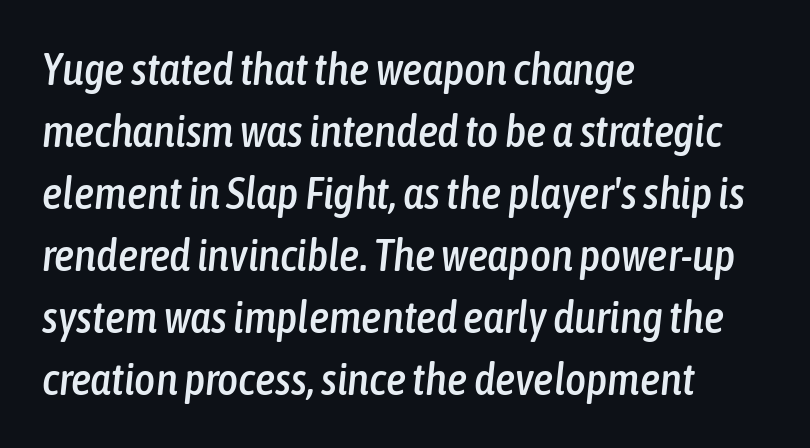
Observe the lean: these are italic letterforms. This sample is left-justified, so line endings fall wherever the words run out. Nobody touched the tracking dial on this one. The letters advance in unequal steps, a hallmark of proportional type. Type without underlining.
